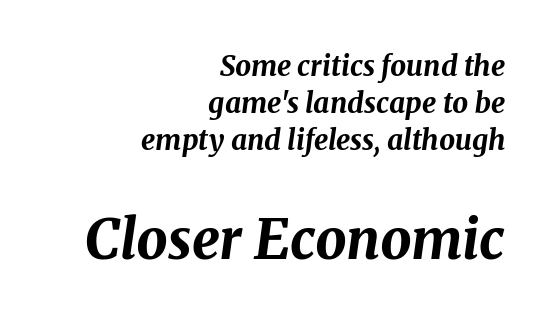
You could not count columns in this text — the font is proportionally spaced. Compared with a flush-left layout, this one pins lines to the opposite, right side. Nothing unusual about the tracking: characters are spaced as the font intends. The sample has been set heavy, in full bold.
